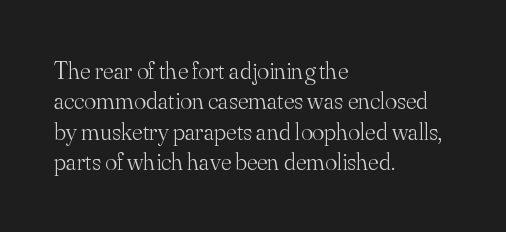
The image shows 25 px text type, upright; set left-aligned, line spacing 1.22x, normal letter spacing, not underlined.
